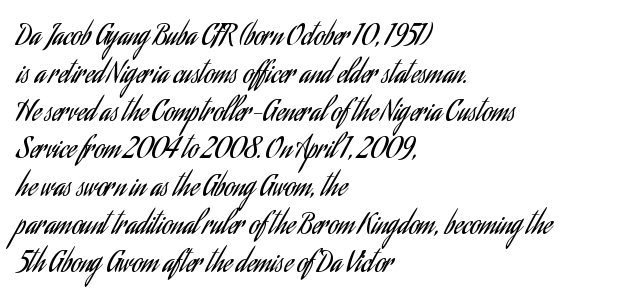
The image shows 28 px regular-weight, condensed sans-serif type; set left-aligned, normal line spacing (1.35x), normal letter spacing, not underlined; low stroke contrast and a small x-height.
